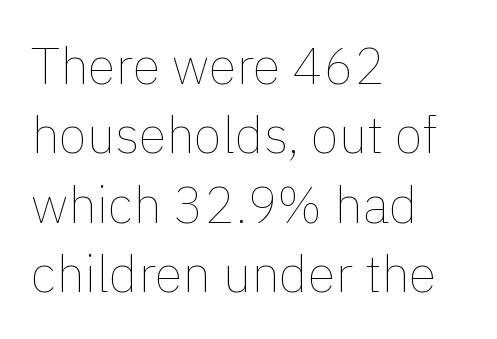
{"italic": "no", "bold": "no", "weight": "thin", "width": "normal", "x_height": "medium", "monospaced": "no", "underline": "no", "align": "left", "line_spacing": "normal", "line_spacing_ratio": 1.36, "letter_spacing": "normal", "letter_spacing_em": 0.0, "glyph_px": 51}
